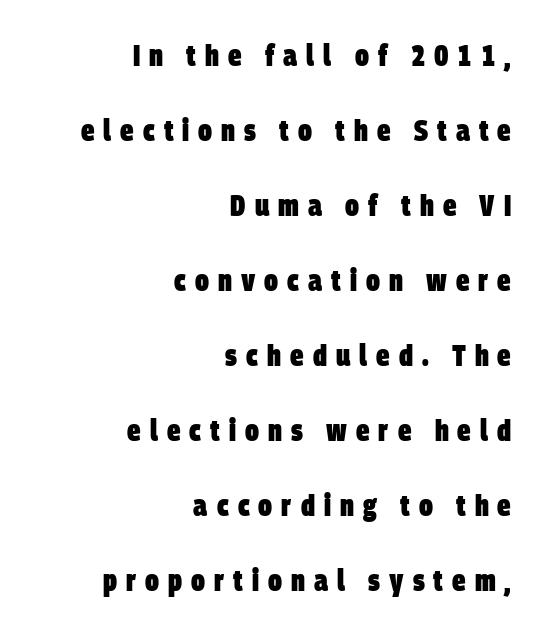
Q: Is the text bold? A: Yes.
Q: Is the typeface a serif or a sans-serif typeface? A: Sans-serif.
Q: Is the text underlined? A: No.
Q: How is the paragraph aligned? A: Right-aligned.
Q: Is the spacing between letters normal or unusually wide? A: Unusually wide.
Q: Is the spacing between lines tight, normal or loose? A: Loose.
Q: Width (condensed, normal, or wide)? A: Condensed.
Q: Stroke contrast? A: Low.
Q: x-height? A: Large.
Q: Monospaced? A: No.
